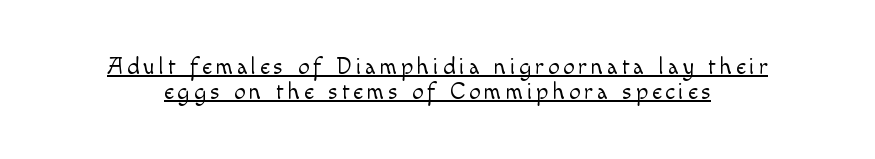
The image shows 23 px text type, upright; set tight line spacing (1.07x), underlined.
